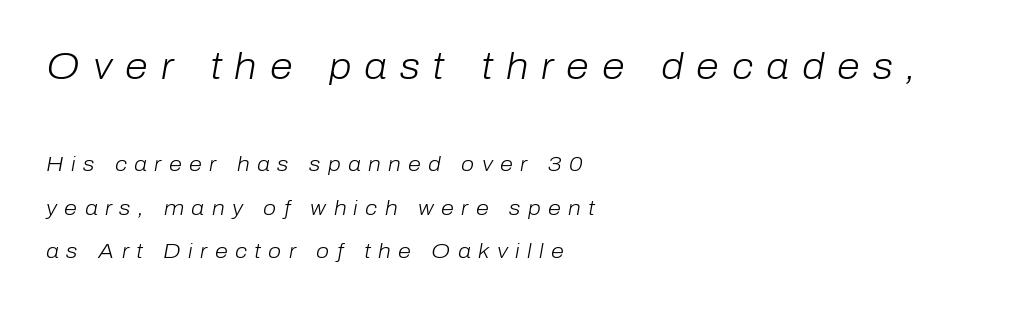
The block of text is sparse from top to bottom, with ample space between rows. Top chunk: large. Bottom chunk: small. The axis of the letterforms is tilted away from vertical. No letter is thick-stroked: the sample isn't bold. Layout note: lines flush left. The passage shown is typed in a proportional face where columns would drift.
